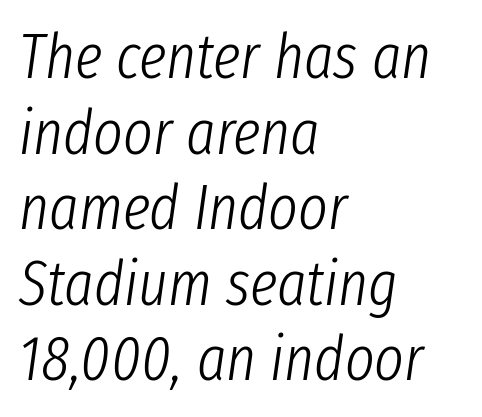
Q: Is the text bold? A: No.
Q: Is the text italic (slanted)? A: Yes, it leans right by about 8 degrees.
Q: Is the text underlined? A: No.
Q: How is the paragraph aligned? A: Left-aligned.
Q: Is the spacing between letters normal or unusually wide? A: Normal.
Q: Width (condensed, normal, or wide)? A: Condensed.
Q: Stroke contrast? A: Low.
Q: x-height? A: Medium.
Q: Monospaced? A: No.
